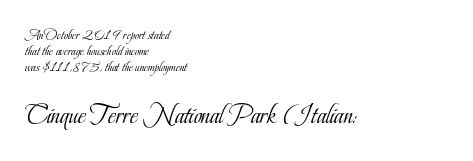
The specimen omits any rule beneath the text block's lines. Heft: none added — not bold. Little horizontal feet cap the strokes, marking this as serif type. No extra tracking has been applied to these lines.
